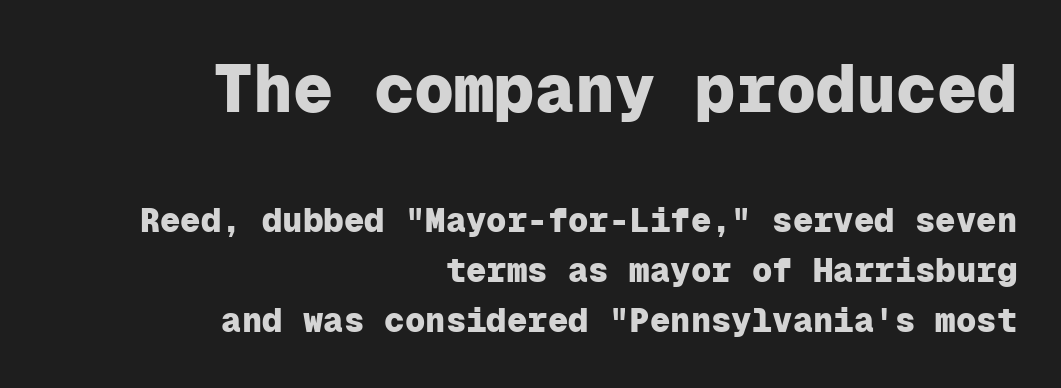
I'd call this a sans setting — the letters go barefoot. Does the weight exceed regular? Yes, all the way to bold. Rule under the text: the space is simply empty. Reading down the block, your eye finds every line finishing at a fixed right position.
